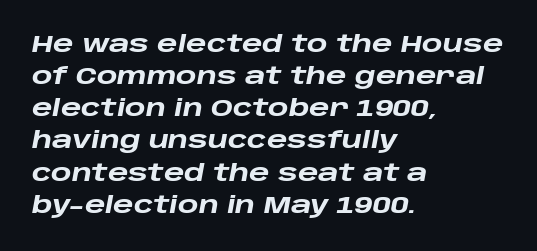
Slant detected: the letters are inclined. Just letters on the line, the space beneath them empty. A typesetter would call this zero additional tracking. As a designer I'd log this as weight 700, bold. Line spacing here is normal. This rendering uses left alignment, leaving the right contour irregular.
